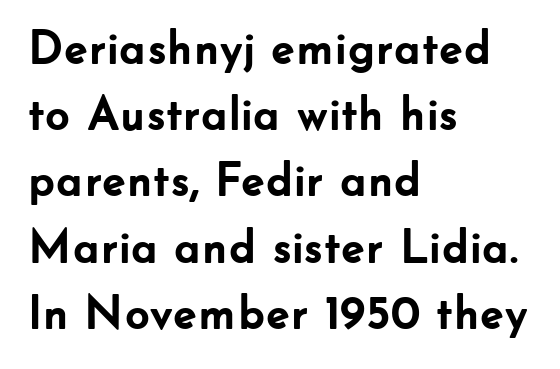
{"serif": "no", "italic": "no", "bold": "yes", "weight": "semibold", "width": "normal", "stroke_contrast": "low", "x_height": "small", "monospaced": "no", "underline": "no", "align": "left", "line_spacing": "normal", "line_spacing_ratio": 1.38, "letter_spacing": "normal", "letter_spacing_em": 0.0, "glyph_px": 48}
